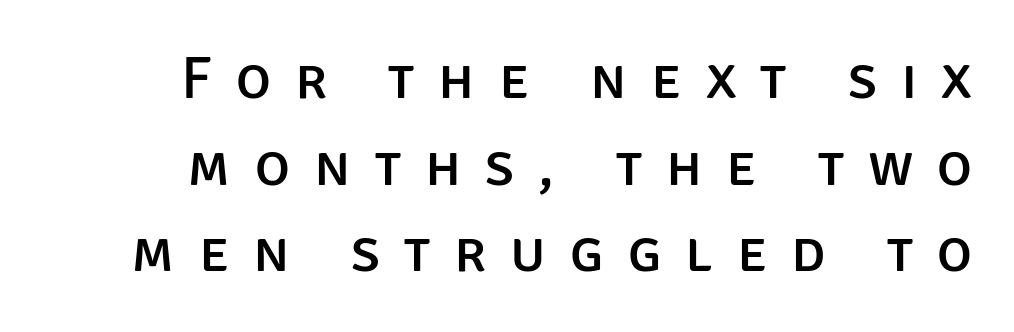
The letterforms stand isolated, each surrounded by extra space. Notice how descenders clear the ascenders below comfortably — that's standard leading. The baseline area is clear. Italic: no, the glyphs are upright roman. Each letter keeps its own natural width here, so spacing adapts to shape.
